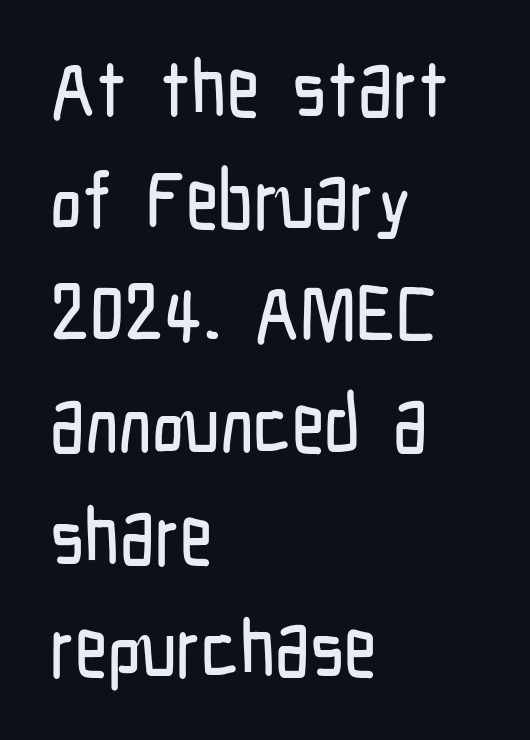
Whoever set this chose a conventional vertical rhythm. The letters carry no serifs — their stems end cleanly without finishing strokes. Between one letter and the next there's only the usual sliver of space. Do the characters align in a grid? No, the font is proportional. Posture: upright roman.
